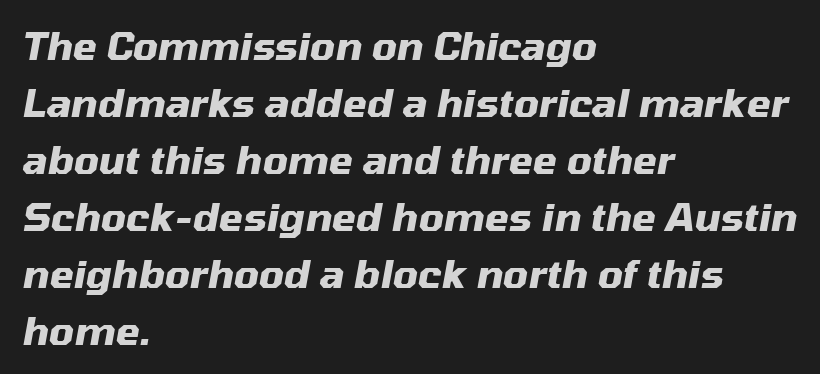
{"italic": "yes", "lean": "right", "slant_degrees": 10, "bold": "yes", "weight": "heavy", "width": "normal", "stroke_contrast": "medium", "x_height": "medium", "monospaced": "no", "underline": "no", "align": "left", "line_spacing": "normal", "line_spacing_ratio": 1.46, "letter_spacing": "normal", "letter_spacing_em": 0.0, "glyph_px": 39}
